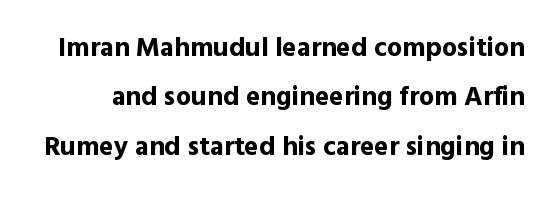
Q: Is the text bold? A: Yes.
Q: Is the text italic (slanted)? A: No, it is upright.
Q: Is the text underlined? A: No.
Q: Is the spacing between letters normal or unusually wide? A: Normal.
